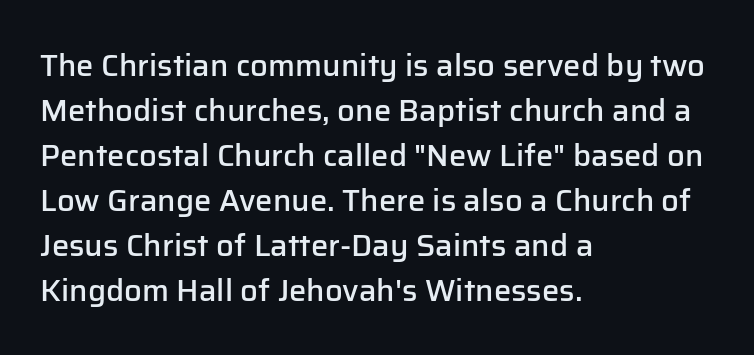
Q: Is the text bold? A: Semi-bold.
Q: Is the text italic (slanted)? A: No, it is upright.
Q: Is the typeface a serif or a sans-serif typeface? A: Sans-serif.
Q: Is the text underlined? A: No.
Q: How is the paragraph aligned? A: Left-aligned.
Q: Is the spacing between letters normal or unusually wide? A: Normal.
Q: Is the spacing between lines tight, normal or loose? A: Normal.
Q: Width (condensed, normal, or wide)? A: Normal.
Q: Stroke contrast? A: Low.
Q: x-height? A: Medium.
Q: Monospaced? A: No.
